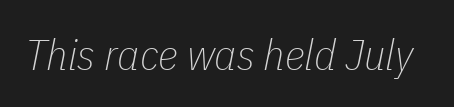
{"italic": "yes", "lean": "right", "slant_degrees": 11, "bold": "no", "weight": "thin", "width": "condensed", "stroke_contrast": "low", "x_height": "medium", "monospaced": "no", "underline": "no", "letter_spacing": "normal", "letter_spacing_em": 0.0, "glyph_px": 43}
